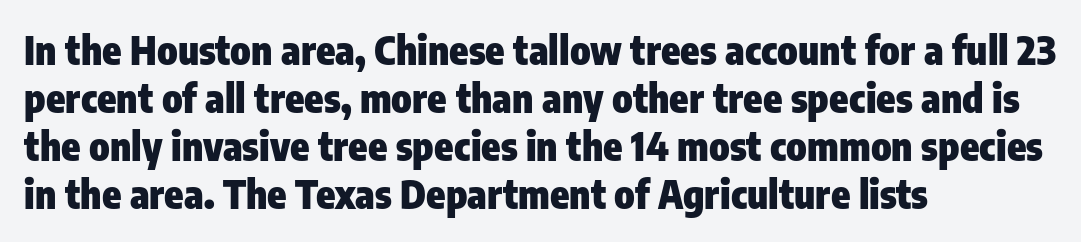
A dark, heavy texture on the line: the type is bold. A typesetter would call this proportional, since set widths differ per character. Tracking here is standard; glyphs follow each other at the usual distance. The text was rendered using a sans face with plain stroke endings.
